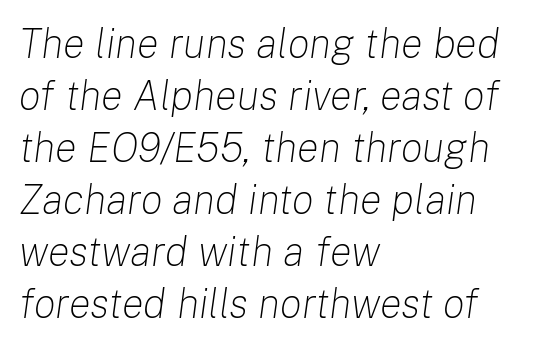
Q: Is the text bold? A: No.
Q: Is the text italic (slanted)? A: Yes, it leans right by about 8 degrees.
Q: Is the text underlined? A: No.
Q: How is the paragraph aligned? A: Left-aligned.
Q: Is the spacing between letters normal or unusually wide? A: Normal.
Q: Is the spacing between lines tight, normal or loose? A: Normal.
Q: Width (condensed, normal, or wide)? A: Normal.
Q: Stroke contrast? A: Low.
Q: x-height? A: Medium.
Q: Monospaced? A: No.
